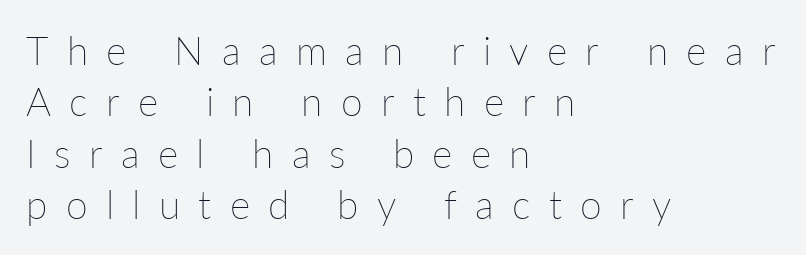
The image shows 39 px thin type, upright; set left-aligned, normal line spacing (1.32x), unusually wide letter spacing (+0.47 em), not underlined; low stroke contrast and a medium x-height.
